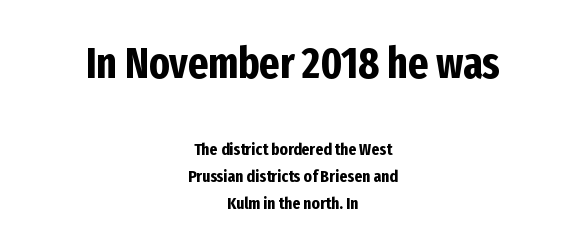
Q: Is the text bold? A: Yes.
Q: Is the text italic (slanted)? A: No, it is upright.
Q: Is the typeface a serif or a sans-serif typeface? A: Sans-serif.
Q: Is the text underlined? A: No.
Q: How is the paragraph aligned? A: Centered.
Q: Is the spacing between letters normal or unusually wide? A: Normal.
Q: Is the spacing between lines tight, normal or loose? A: Normal.
Q: Which block of text is set in a larger size, the first (top) or the second (bottom)? A: The first (top) one.
Q: Width (condensed, normal, or wide)? A: Condensed.
Q: Stroke contrast? A: Low.
Q: x-height? A: Medium.
Q: Monospaced? A: No.
